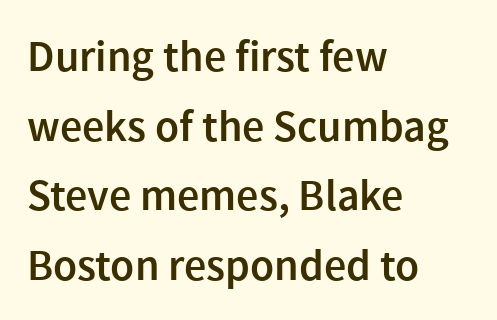
This rendering uses left alignment, leaving the right contour irregular. I'd call this a sans setting — the letters go barefoot. Characters follow at the spacing the type designer built in. These lines sit exactly where default settings would place them. The lettering stays uniformly vertical, giving the passage a roman look. A clean baseline with only descenders dipping below it.
